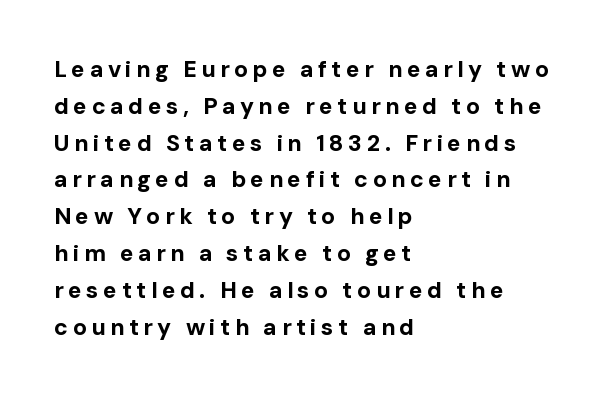
Q: Is the text bold? A: Yes.
Q: Is the text italic (slanted)? A: No, it is upright.
Q: Is the text underlined? A: No.
Q: How is the paragraph aligned? A: Left-aligned.
Q: Is the spacing between lines tight, normal or loose? A: Normal.
